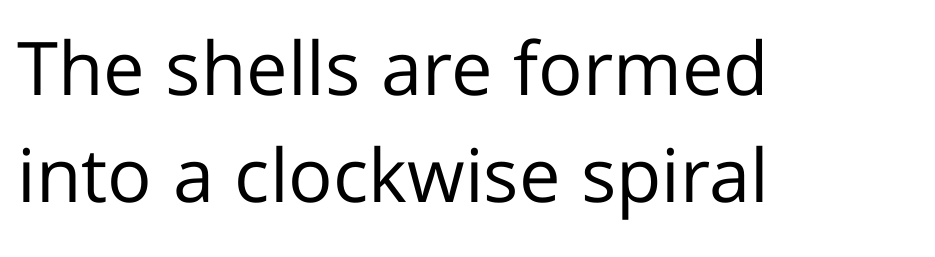
The image shows 74 px regular-weight sans-serif type, upright; set left-aligned, normal line spacing (1.44x), normal letter spacing, not underlined; low stroke contrast and a medium x-height.
